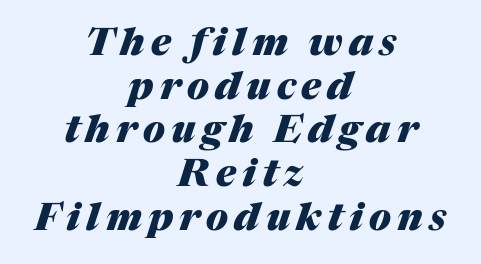
What's the leading like? Squeezed, with rows nearly overlapping. The lines are quadded center. This is heavy type, rendered in bold. Here the designer chose a conventional face with non-uniform glyph widths. These lines were composed using italics. Bare-footed words on every line.
